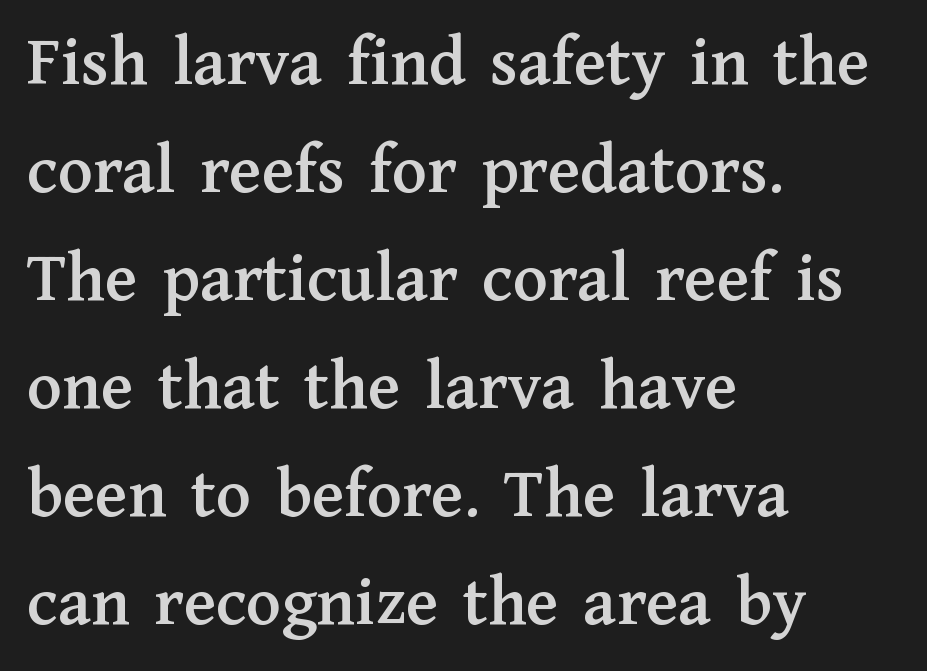
Do the characters align in a grid? No, the font is proportional. The glyphs in this specimen are seriffed. Regarding leading, the lines here are spaced in the standard way. Quick note: underline off. You can tell it's not italic because the verticals are truly vertical. There is no visible air inserted between adjacent glyphs.
